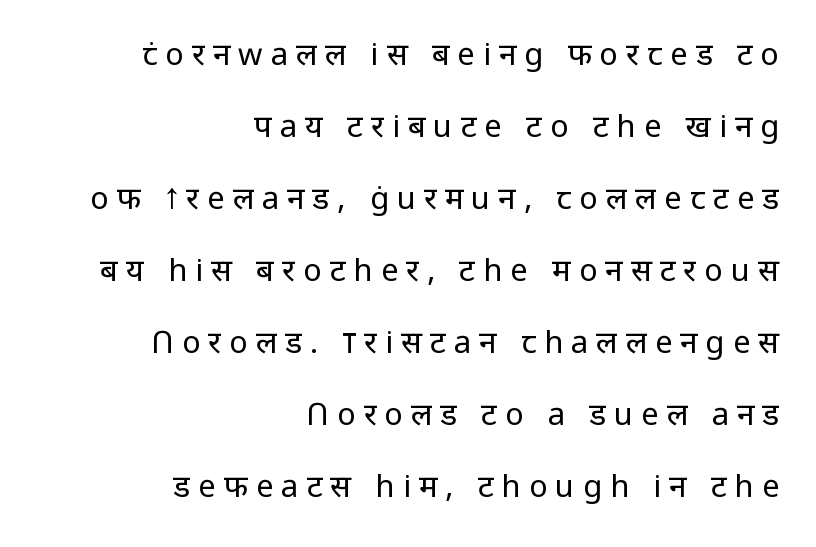
The image shows 31 px regular-weight sans-serif type, upright; set right-aligned, loose line spacing (2.32x), unusually wide letter spacing (+0.26 em), not underlined; low stroke contrast and a medium x-height.
